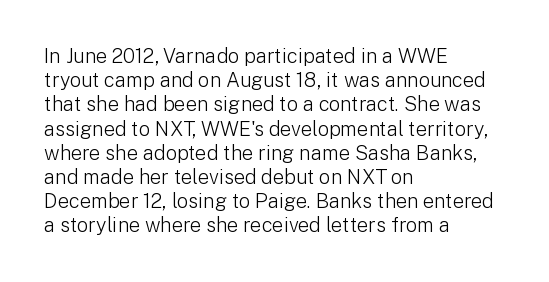
The image shows 20 px text type, upright; set left-aligned, line spacing 1.21x, normal letter spacing, not underlined.
